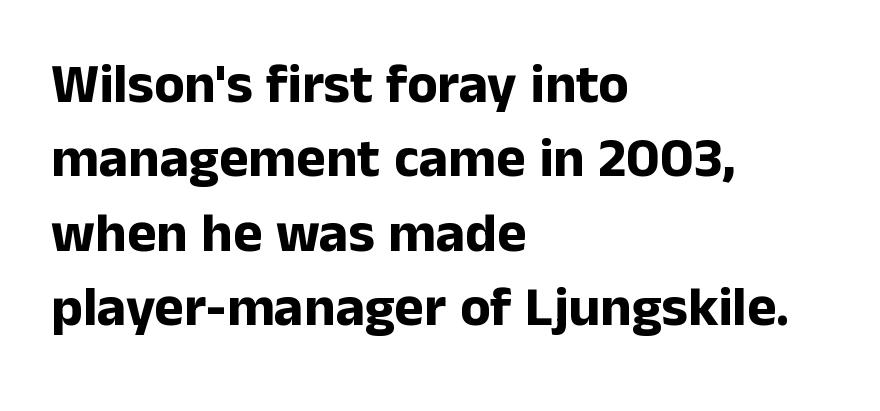
Q: Is the text bold? A: Yes.
Q: Is the text italic (slanted)? A: No, it is upright.
Q: Is the typeface a serif or a sans-serif typeface? A: Sans-serif.
Q: Is the text underlined? A: No.
Q: How is the paragraph aligned? A: Left-aligned.
Q: Is the spacing between letters normal or unusually wide? A: Normal.
Q: Is the spacing between lines tight, normal or loose? A: Normal.
Q: Width (condensed, normal, or wide)? A: Normal.
Q: Stroke contrast? A: Low.
Q: x-height? A: Medium.
Q: Monospaced? A: No.
